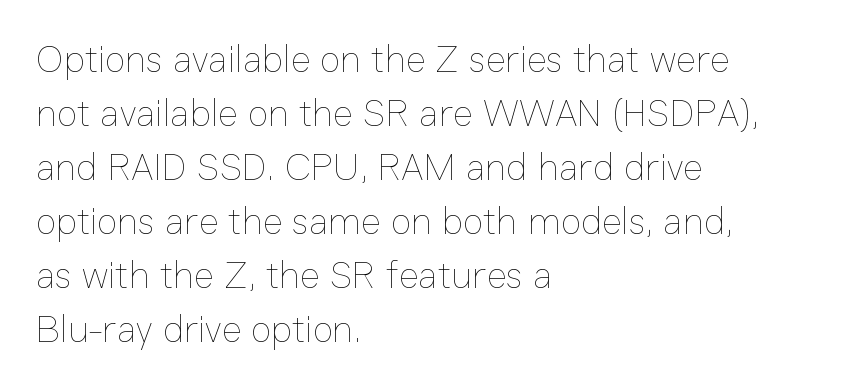
The image shows 38 px thin type, upright; set left-aligned, normal line spacing (1.42x), normal letter spacing, not underlined; low stroke contrast and a medium x-height.
